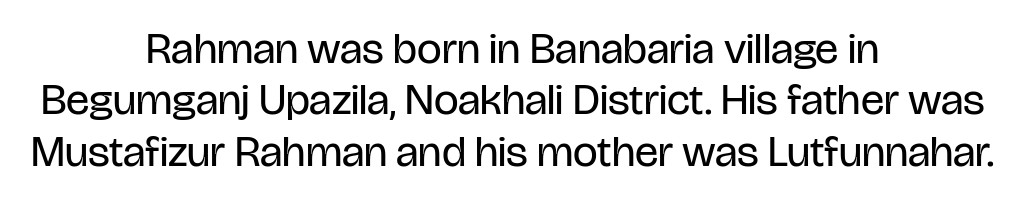
Character widths vary here, with narrow letters taking less room than wide ones. Honestly, there is no underline to notice here at all. Leftover space on each line is divided equally before and after the words. Default kerning and tracking; the words read as compact shapes. Grotesque or geometric, the face here clearly has no serifs. Does the lettering tilt? It doesn't — this is upright.
